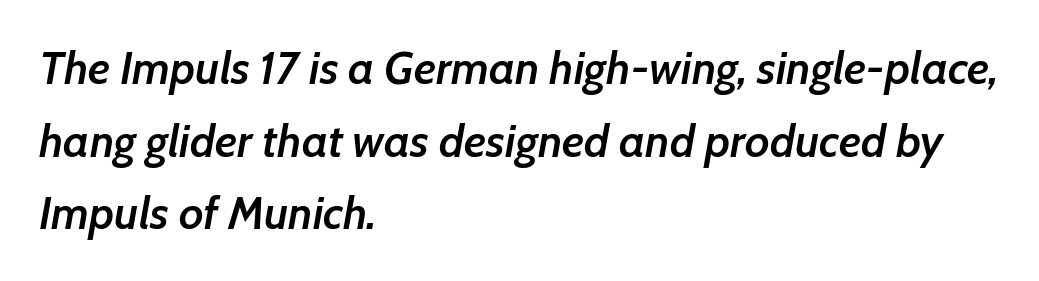
Q: Is the text bold? A: Semi-bold.
Q: Is the text italic (slanted)? A: Yes, it leans right by about 7 degrees.
Q: Is the text underlined? A: No.
Q: How is the paragraph aligned? A: Left-aligned.
Q: Is the spacing between letters normal or unusually wide? A: Normal.
Q: Is the spacing between lines tight, normal or loose? A: Normal.
Q: Width (condensed, normal, or wide)? A: Normal.
Q: Stroke contrast? A: Low.
Q: x-height? A: Medium.
Q: Monospaced? A: No.
